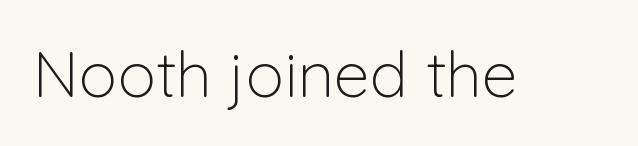
Q: Is the text bold? A: No.
Q: Is the text italic (slanted)? A: No, it is upright.
Q: Is the typeface a serif or a sans-serif typeface? A: Sans-serif.
Q: Is the text underlined? A: No.
Q: Is the spacing between letters normal or unusually wide? A: Normal.
Q: Width (condensed, normal, or wide)? A: Normal.
Q: Stroke contrast? A: Low.
Q: x-height? A: Medium.
Q: Monospaced? A: No.
